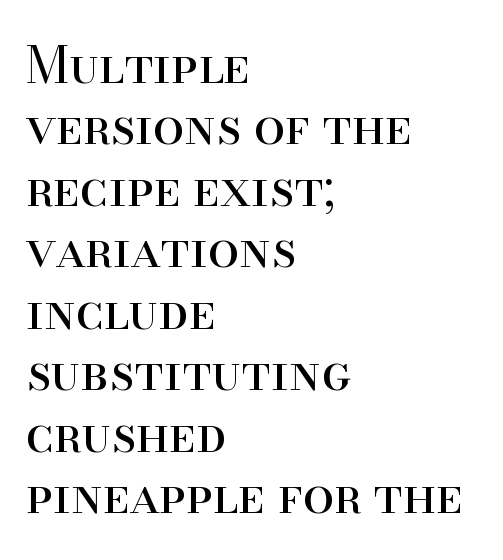
The image shows 50 px regular-weight serif type, upright; set left-aligned, line spacing 1.23x, normal letter spacing, not underlined; high stroke contrast and a small x-height.
